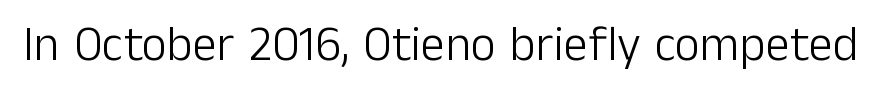
The image shows 49 px light sans-serif type, upright; set normal letter spacing, not underlined; low stroke contrast and a medium x-height.
